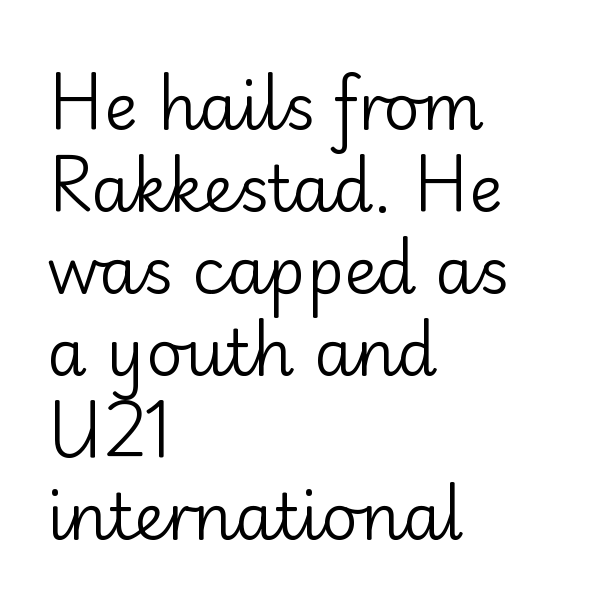
The image shows 64 px regular-weight sans-serif type, upright; set left-aligned, normal line spacing (1.28x), normal letter spacing, not underlined; low stroke contrast and a small x-height.
